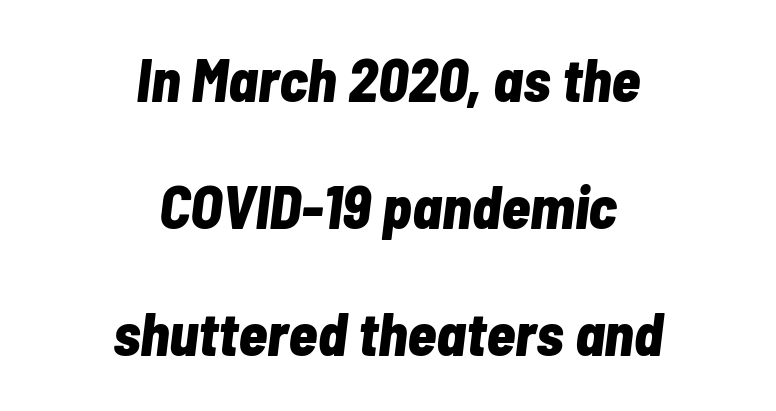
{"italic": "yes", "lean": "right", "slant_degrees": 7, "bold": "yes", "weight": "bold", "width": "condensed", "stroke_contrast": "low", "x_height": "medium", "monospaced": "no", "underline": "no", "align": "center", "line_spacing": "loose", "line_spacing_ratio": 2.12, "letter_spacing": "normal", "letter_spacing_em": 0.0, "glyph_px": 60}
